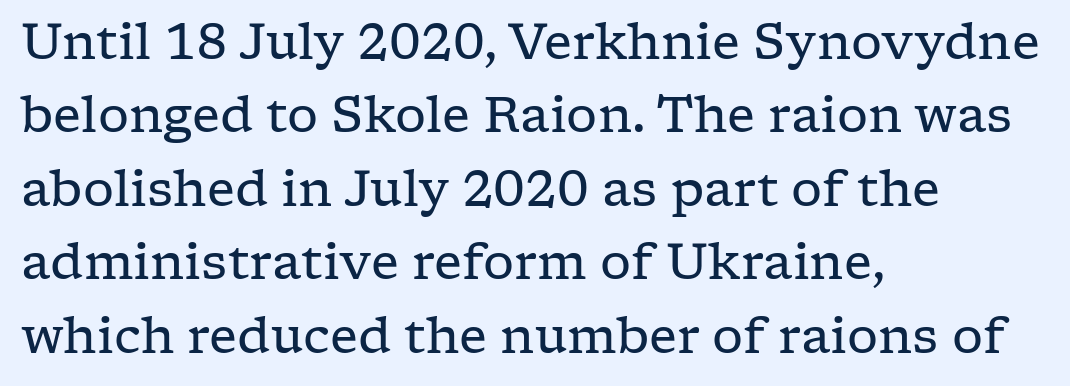
Just letters on the line, the space beneath them empty. Are there feet on the stems? There are — it's a serif. Inter-character spacing is left at the font's built-in metrics. Each new line begins a customary step beneath the previous one. Here the designer chose a conventional face with non-uniform glyph widths. The lines in this sample share a left origin and differ only in where they stop.
